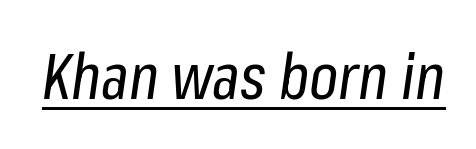
Q: Is the text bold? A: No.
Q: Is the text italic (slanted)? A: Yes, it leans right by about 8 degrees.
Q: Is the text underlined? A: Yes.
Q: Is the spacing between letters normal or unusually wide? A: Normal.
Q: Width (condensed, normal, or wide)? A: Condensed.
Q: Stroke contrast? A: Low.
Q: x-height? A: Medium.
Q: Monospaced? A: No.
